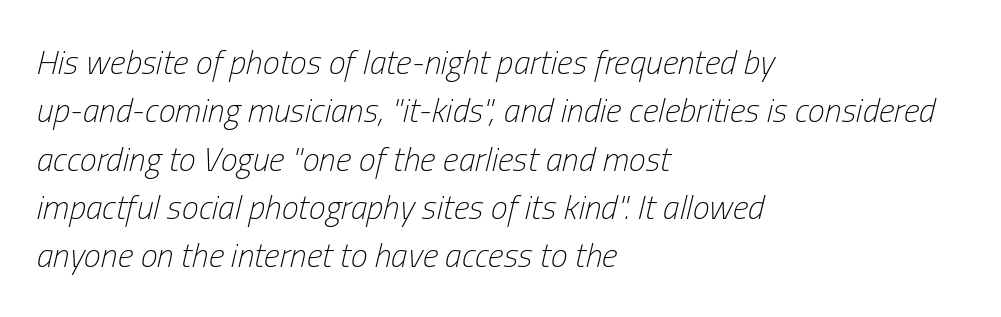
Q: Is the text bold? A: No.
Q: Is the text italic (slanted)? A: Yes, it leans right by about 13 degrees.
Q: Is the text underlined? A: No.
Q: How is the paragraph aligned? A: Left-aligned.
Q: Is the spacing between letters normal or unusually wide? A: Normal.
Q: Is the spacing between lines tight, normal or loose? A: Normal.
Q: Width (condensed, normal, or wide)? A: Condensed.
Q: Stroke contrast? A: Low.
Q: x-height? A: Medium.
Q: Monospaced? A: No.
